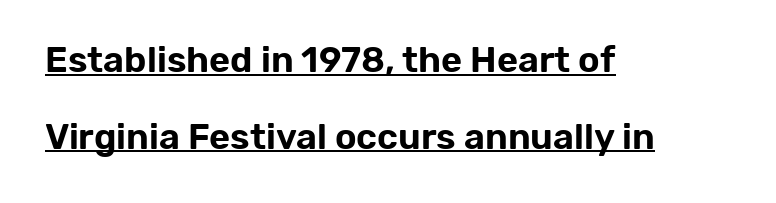
The image shows 36 px sans-serif type, upright; set left-aligned, loose line spacing (2.13x), normal letter spacing, underlined; low stroke contrast and a medium x-height.
